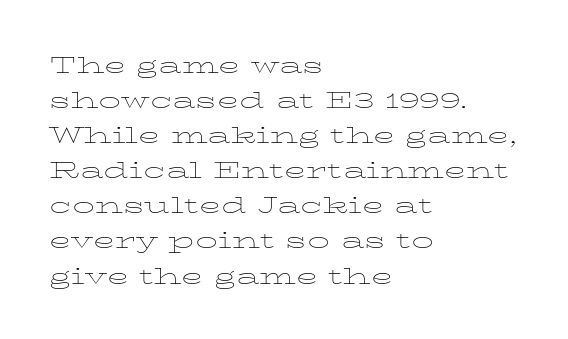
Q: Is the text bold? A: No.
Q: Is the text italic (slanted)? A: No, it is upright.
Q: Is the text underlined? A: No.
Q: How is the paragraph aligned? A: Left-aligned.
Q: Is the spacing between letters normal or unusually wide? A: Normal.
Q: Width (condensed, normal, or wide)? A: Wide.
Q: Stroke contrast? A: Low.
Q: x-height? A: Medium.
Q: Monospaced? A: No.
